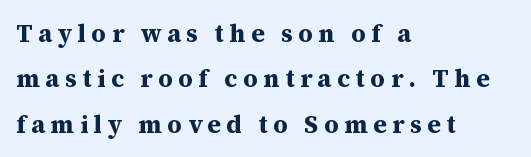
The image shows 25 px bold type, upright; set left-aligned, line spacing 1.82x, unusually wide letter spacing (+0.22 em), not underlined.
